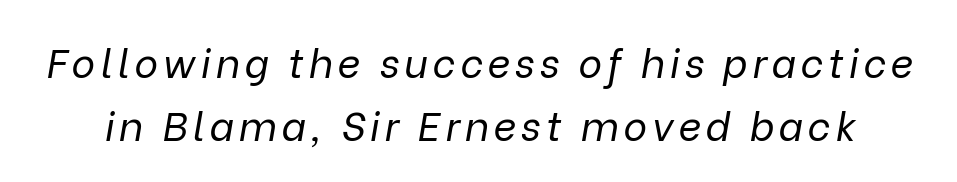
Yep, that's italic — everything's leaning. The characters are drawn with everyday or finer stroke widths. The baseline area is clear. Leading: standard.
